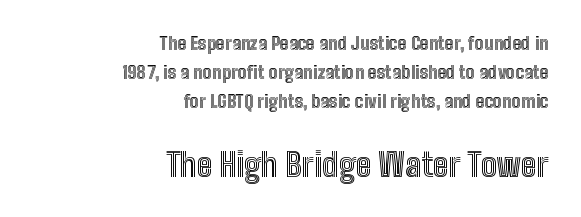
Q: Is the text italic (slanted)? A: No, it is upright.
Q: Is the text underlined? A: No.
Q: How is the paragraph aligned? A: Right-aligned.
Q: Is the spacing between letters normal or unusually wide? A: Normal.
Q: Is the spacing between lines tight, normal or loose? A: Normal.
Q: Which block of text is set in a larger size, the first (top) or the second (bottom)? A: The second (bottom) one.
Q: Width (condensed, normal, or wide)? A: Condensed.
Q: x-height? A: Medium.
Q: Monospaced? A: No.
